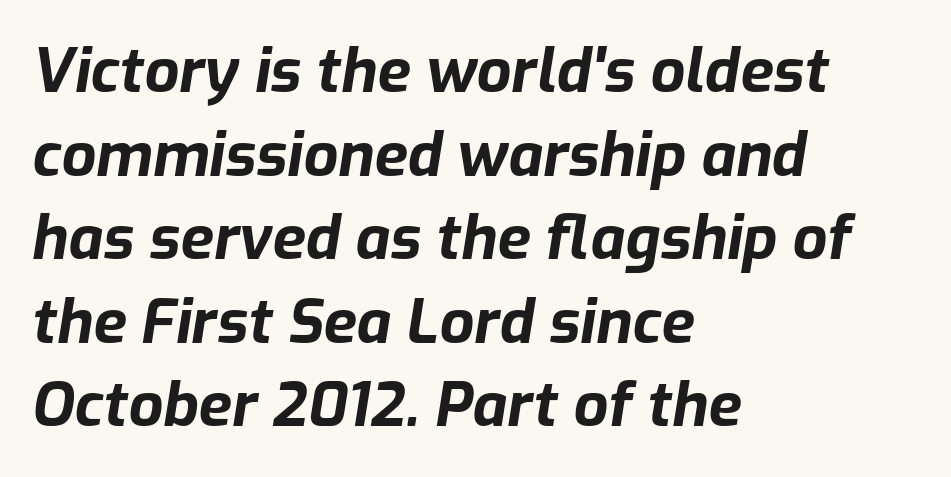
The image shows 61 px bold type, italic (leaning right); set left-aligned, normal line spacing (1.37x), normal letter spacing, not underlined; low stroke contrast and a medium x-height.
